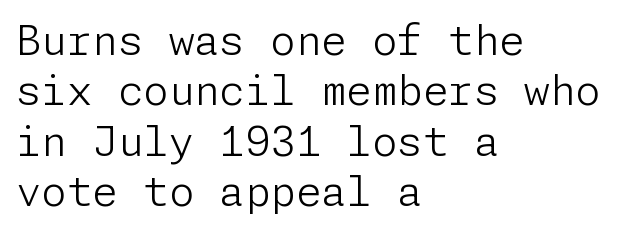
Q: Is the text bold? A: No.
Q: Is the text italic (slanted)? A: No, it is upright.
Q: Is the typeface a serif or a sans-serif typeface? A: Sans-serif.
Q: Is the text underlined? A: No.
Q: How is the paragraph aligned? A: Left-aligned.
Q: Is the spacing between letters normal or unusually wide? A: Normal.
Q: Width (condensed, normal, or wide)? A: Normal.
Q: Stroke contrast? A: Low.
Q: x-height? A: Medium.
